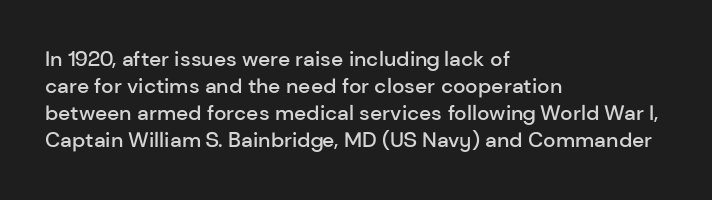
Q: Is the text bold? A: Semi-bold.
Q: Is the text italic (slanted)? A: No, it is upright.
Q: Is the text underlined? A: No.
Q: How is the paragraph aligned? A: Left-aligned.
Q: Is the spacing between letters normal or unusually wide? A: Normal.
Q: Is the spacing between lines tight, normal or loose? A: Normal.
